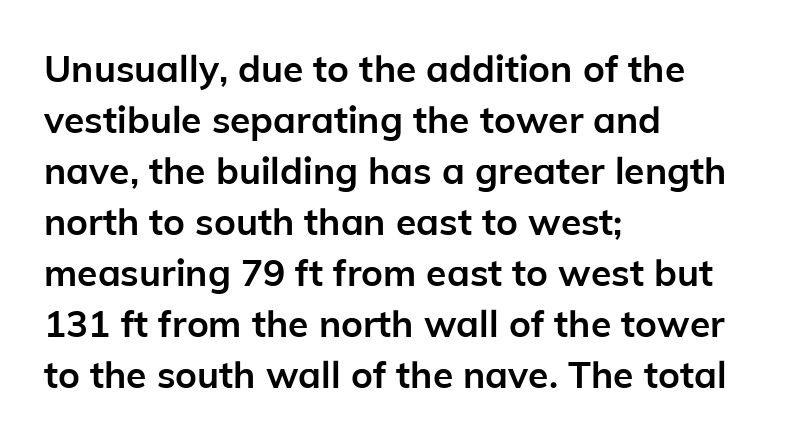
Varying glyph widths throughout — classic text-font behaviour. The glyphs in this specimen are sans serif. The passage shown is not underscored anywhere. Notice how the stems are strictly vertical — no italics here.
